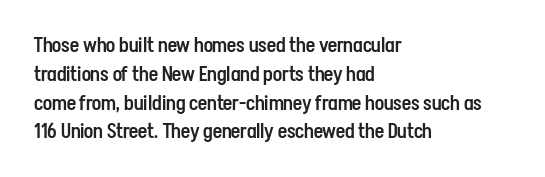
Anything drawn beneath the words? Only blank space. The line-height multiplier appears to be the usual default. Rendered with straight, roman letterforms. Each word holds together tightly as a unit, with standard inter-letter gaps. Every letter is mildly thick-stroked: semibold rather than bold. The paragraph has a hard left edge and a soft right edge.
